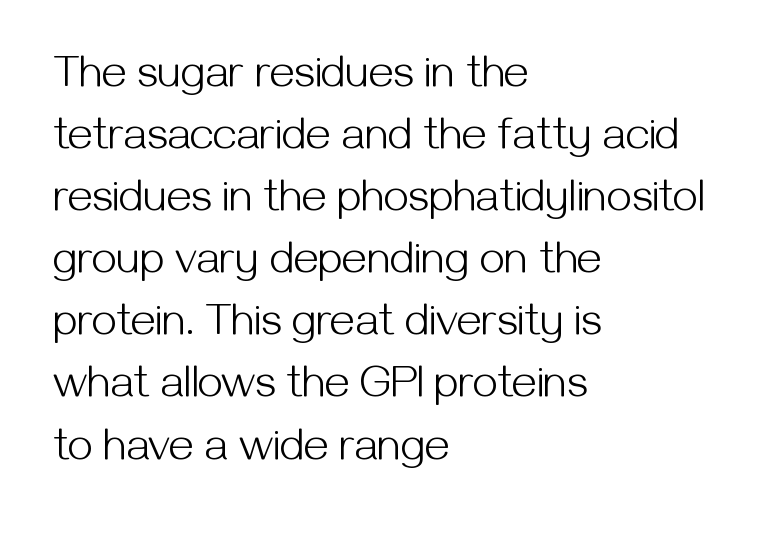
{"serif": "no", "italic": "no", "bold": "no", "weight": "light", "width": "normal", "stroke_contrast": "medium", "x_height": "medium", "monospaced": "no", "underline": "no", "align": "left", "line_spacing": "normal", "line_spacing_ratio": 1.38, "letter_spacing": "normal", "letter_spacing_em": 0.0, "glyph_px": 45}
